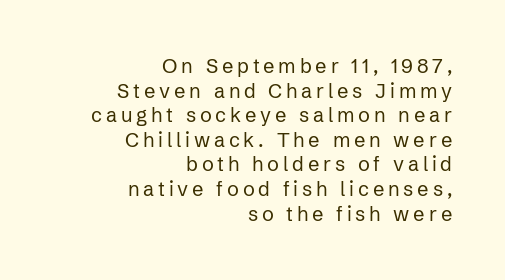
Q: Is the text bold? A: No.
Q: Is the text italic (slanted)? A: No, it is upright.
Q: Is the text underlined? A: No.
Q: How is the paragraph aligned? A: Right-aligned.
